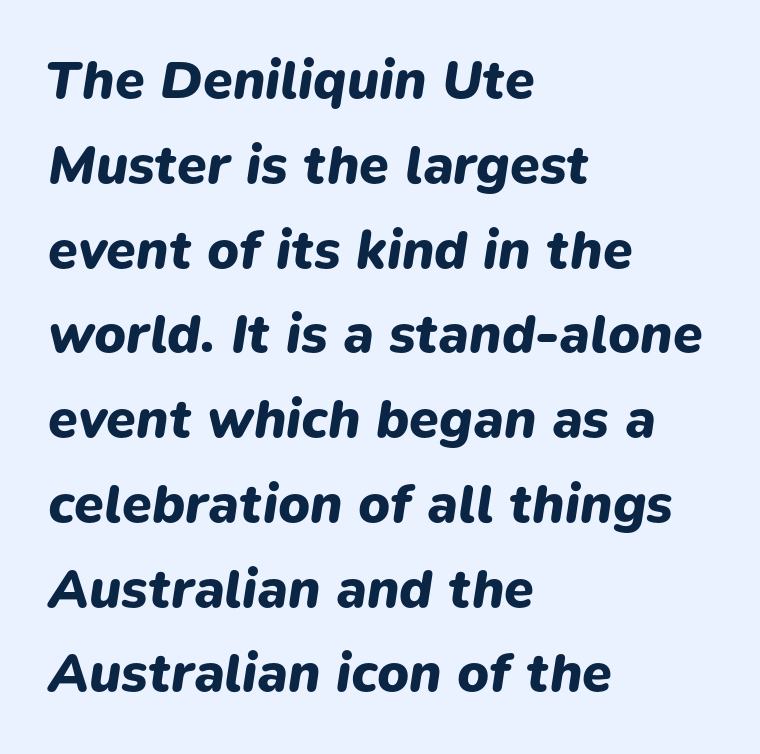
Q: Is the text bold? A: Yes.
Q: Is the text italic (slanted)? A: Yes, it leans right by about 9 degrees.
Q: Is the text underlined? A: No.
Q: How is the paragraph aligned? A: Left-aligned.
Q: Is the spacing between letters normal or unusually wide? A: Normal.
Q: Is the spacing between lines tight, normal or loose? A: Normal.
Q: Width (condensed, normal, or wide)? A: Normal.
Q: Stroke contrast? A: Low.
Q: x-height? A: Medium.
Q: Monospaced? A: No.
